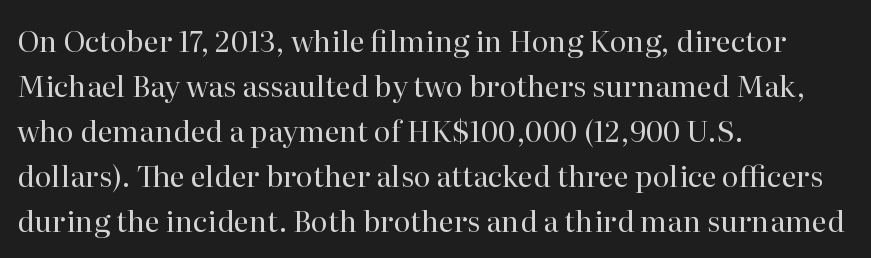
This sample has the flowing, uneven cadence of proportional lettering. The rendering keeps characters at their native spacing. A typesetter would mark this as roman, not italic. The strokes are not fattened; the text isn't bold. I'd call this a serif setting — the letters wear small feet. Any mark beneath the type? The region is blank.
